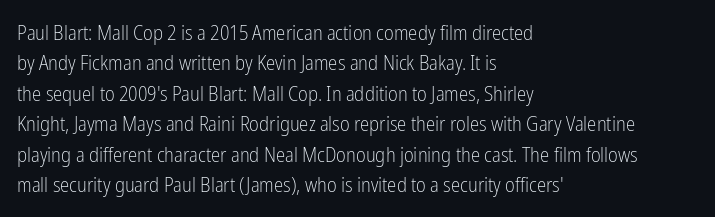
Q: Is the text bold? A: No.
Q: Is the text italic (slanted)? A: No, it is upright.
Q: Is the text underlined? A: No.
Q: How is the paragraph aligned? A: Left-aligned.
Q: Is the spacing between letters normal or unusually wide? A: Normal.
Q: Is the spacing between lines tight, normal or loose? A: Normal.
